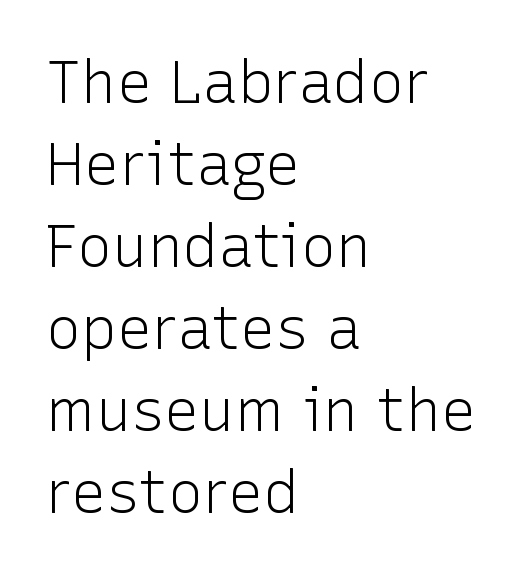
The image shows 59 px light sans-serif type, upright; set left-aligned, normal line spacing (1.39x), normal letter spacing, not underlined; low stroke contrast and a medium x-height.
